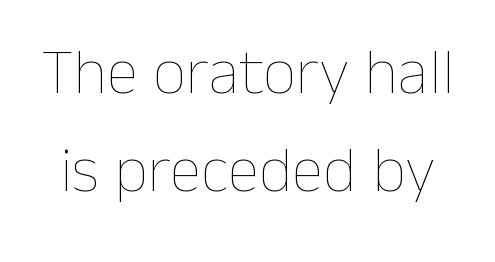
Descenders are the only things crossing below the line. In terms of letterspacing, this is plain default setting. The weight tops out at a normal text grade. Vertical spacing — default.
